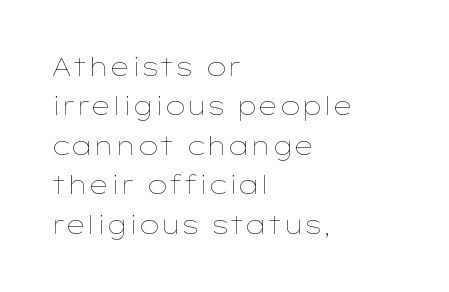
{"italic": "no", "bold": "no", "underline": "no", "align": "left", "line_spacing": "normal", "line_spacing_ratio": 1.58, "letter_spacing": "normal", "letter_spacing_em": 0.0, "glyph_px": 25}
